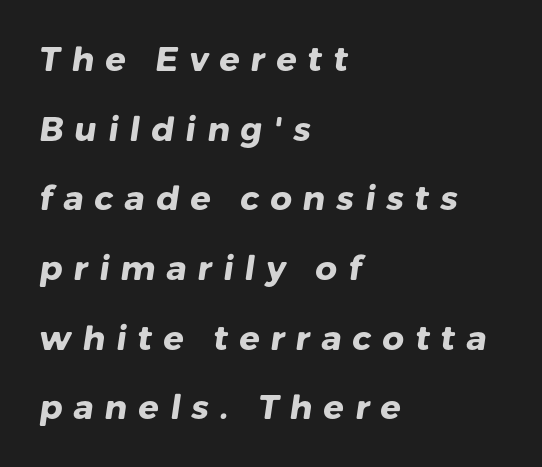
To sum up the face: it is a sans, with no serifs. Decoration check: the copy has no underline. Notice how thick the strokes are: this is what a full bold looks like. Do the characters align in a grid? No, the font is proportional. Observe the wide spacing: letters keep a clear distance from each other. Line beginnings align vertically; line endings do not.
